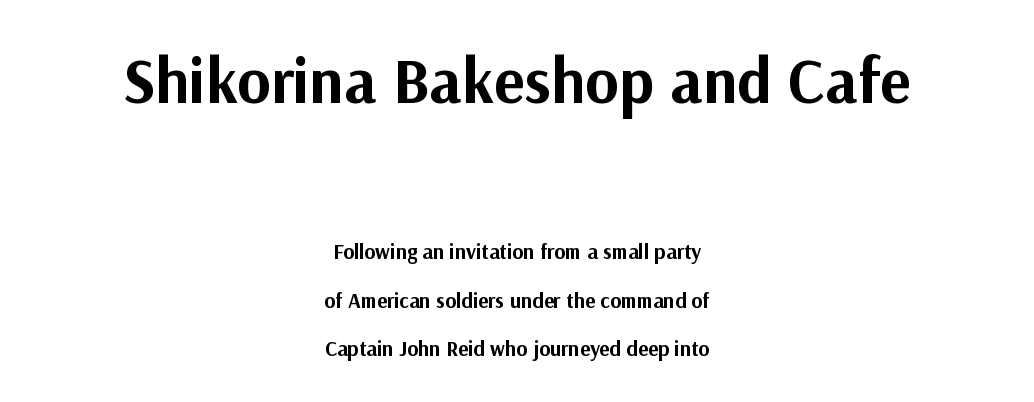
The image shows 64 px bold sans-serif type, upright; set centered, loose line spacing (2.31x), normal letter spacing, not underlined; the first (top) block is 3.05x larger; medium stroke contrast and a medium x-height.
